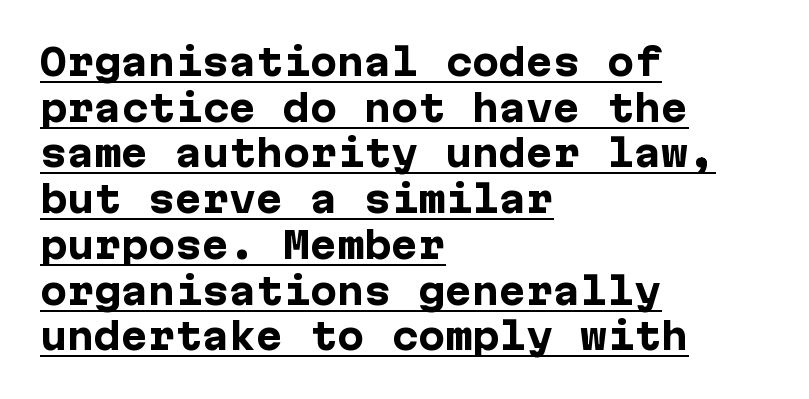
{"serif": "no", "italic": "no", "bold": "yes", "weight": "heavy", "width": "normal", "stroke_contrast": "low", "x_height": "medium", "underline": "yes", "align": "left", "line_spacing": "normal", "line_spacing_ratio": 1.27, "letter_spacing": "normal", "letter_spacing_em": 0.0, "glyph_px": 36}
